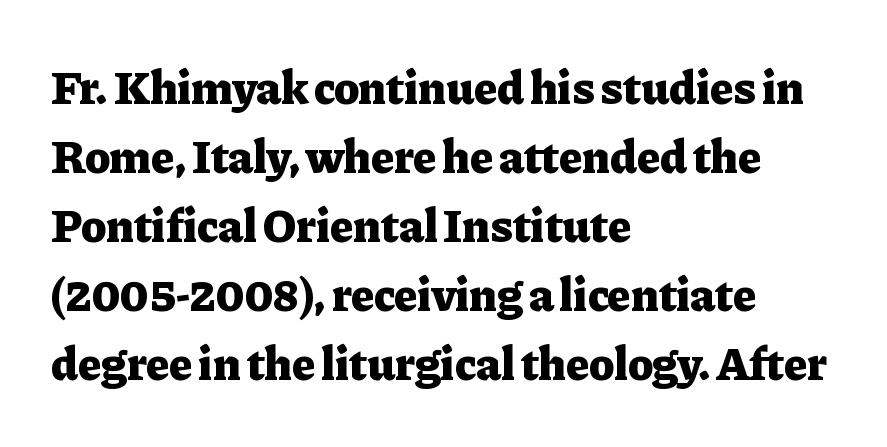
The strokes are fattened all the way to bold. When letters stand straight like this, we call the style roman or upright. Anything drawn beneath the words? Only blank space. The rendering uses natural spacing where letterforms have individual widths. In terms of letterform style, serifs are clearly present. Is the letter spacing exaggerated? No — it looks like the ordinary default.
